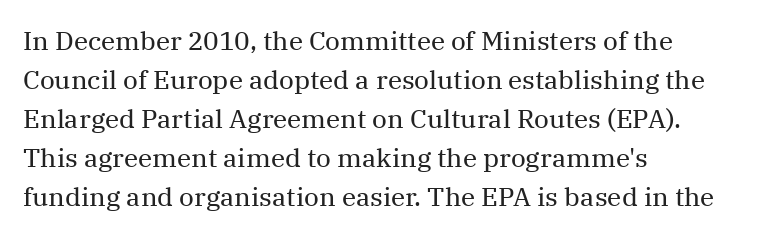
Each new line begins a customary step beneath the previous one. Students, note that the glyphs here touch the page at normal intervals. Letters rest on an invisible, unmarked baseline. Posture: upright roman.
